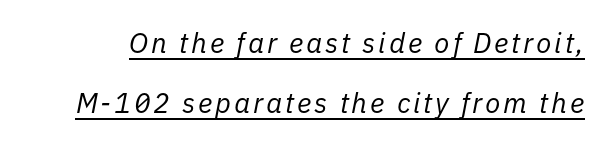
The image shows 28 px regular-weight type, italic (leaning right); set loose line spacing (2.16x), underlined; low stroke contrast and a medium x-height.
